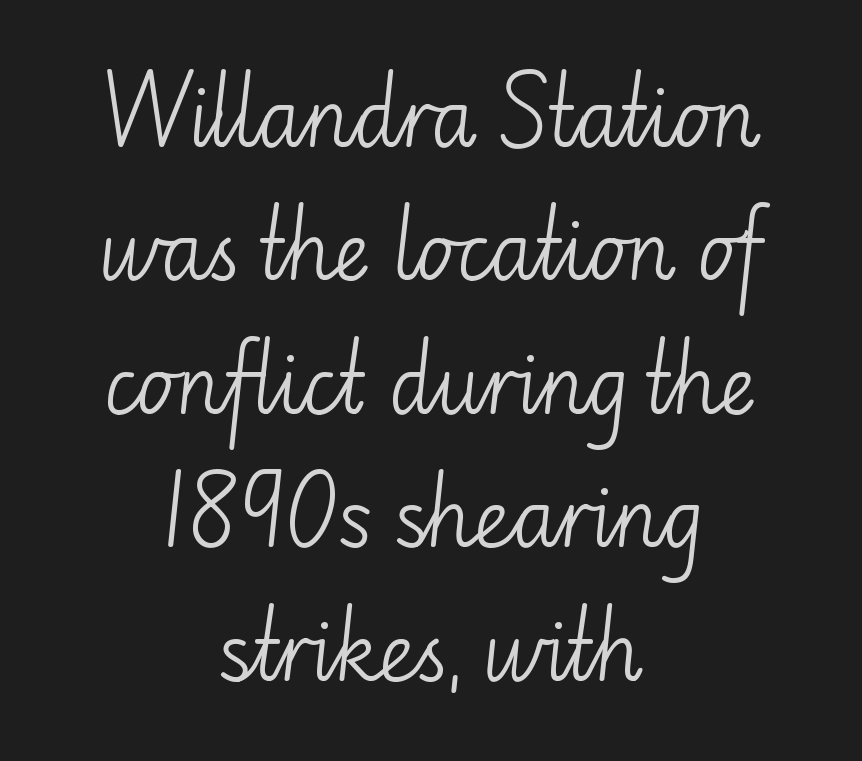
The image shows 78 px light sans-serif type; set centered, line spacing 1.71x, normal letter spacing, not underlined; low stroke contrast and a small x-height.
